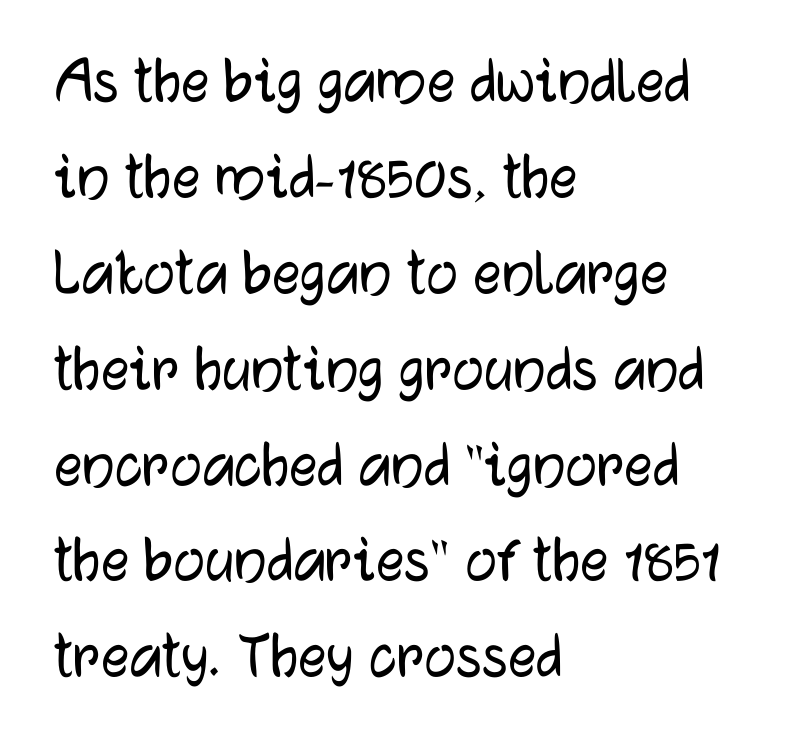
Successive baselines arrive at the customary interval. Posture: upright roman. Letters rest on an invisible, unmarked baseline. The tracking reads as untouched default to a designer's eye. Note: no serifs on the glyphs.
